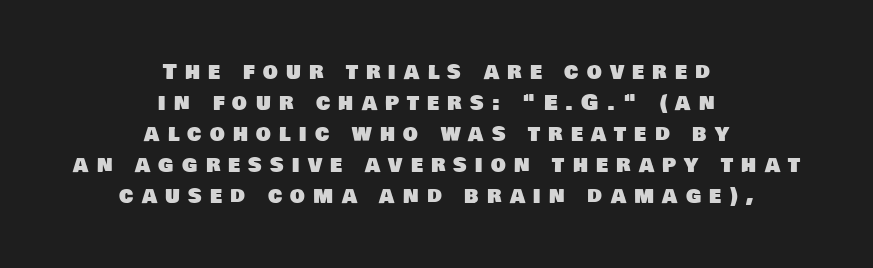
Q: Is the text underlined? A: No.
Q: How is the paragraph aligned? A: Centered.
Q: Is the spacing between letters normal or unusually wide? A: Unusually wide.
Q: Is the spacing between lines tight, normal or loose? A: Normal.
